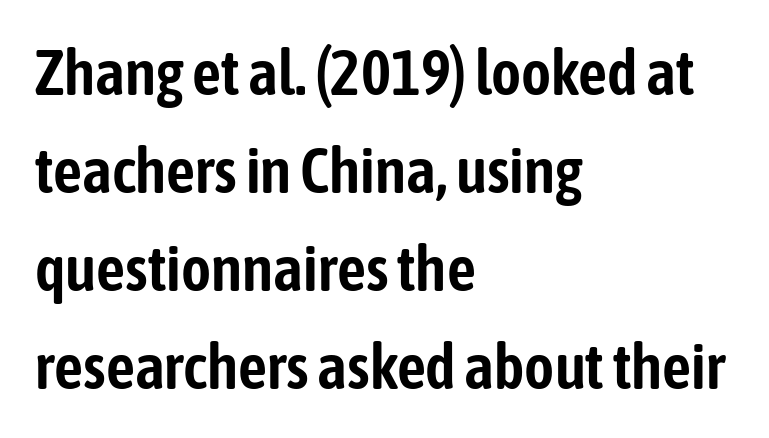
Letter spacing: default. The font family rendered here belongs to the sans-serif group. These lines are rendered in a variable-pitch font. Horizontally, the lines are justified to the leading edge only.
